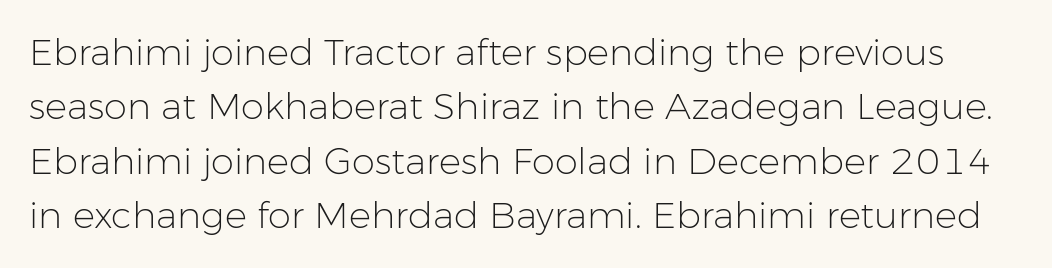
The image shows 37 px light sans-serif type, upright; set normal line spacing (1.47x), normal letter spacing, not underlined; low stroke contrast and a medium x-height.
